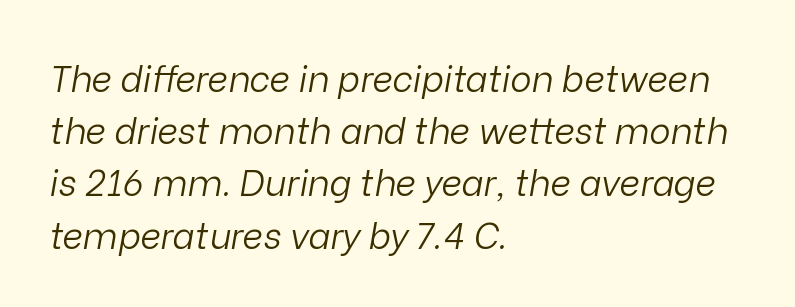
Note the varied advance widths — an 'i' is clearly narrower than an 'm'. The compositor pushed each line to the left boundary. The weight would be labelled regular, book, light, or lighter still. Look at the tracking — it's just the regular setting, nothing added.
